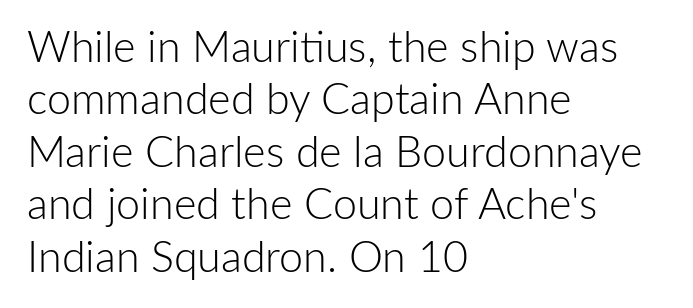
Is the type heavy? It reads as light-to-regular instead. Nothing sits at the stroke ends, so this counts as sans-serif. Default kerning and tracking; the words read as compact shapes. Every row of glyphs begins at an identical x-position on the left.
